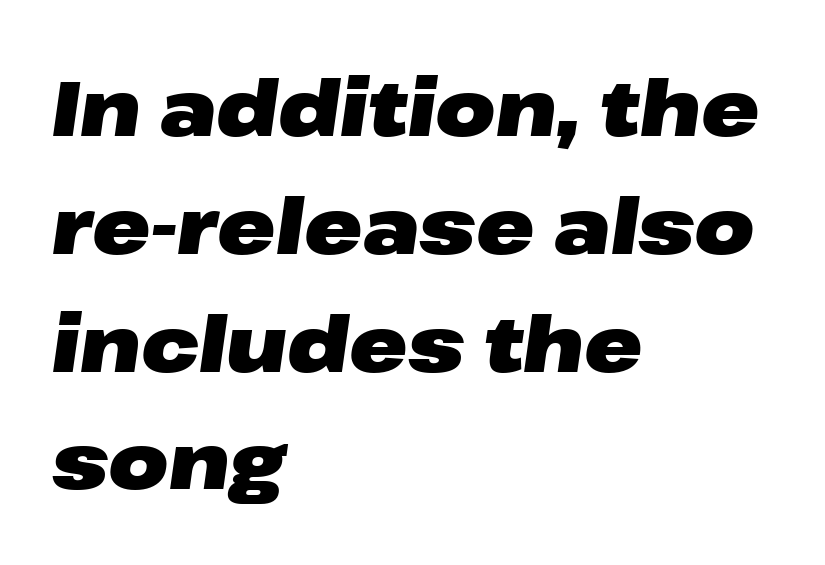
The image shows 78 px heavy, wide type, italic (leaning right); set left-aligned, normal line spacing (1.51x), normal letter spacing, not underlined; low stroke contrast and a medium x-height.
